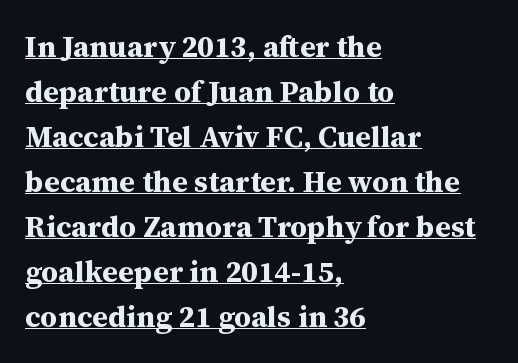
{"serif": "yes", "italic": "no", "bold": "yes", "weight": "bold", "width": "normal", "stroke_contrast": "medium", "x_height": "medium", "monospaced": "no", "underline": "yes", "align": "left", "line_spacing": "normal", "line_spacing_ratio": 1.5, "letter_spacing": "normal", "letter_spacing_em": 0.0, "glyph_px": 30}
